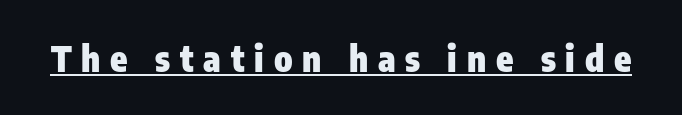
{"serif": "no", "italic": "no", "bold": "yes", "weight": "heavy", "width": "condensed", "stroke_contrast": "low", "x_height": "medium", "monospaced": "no", "underline": "yes", "letter_spacing": "wide", "letter_spacing_em": 0.28, "glyph_px": 35}
